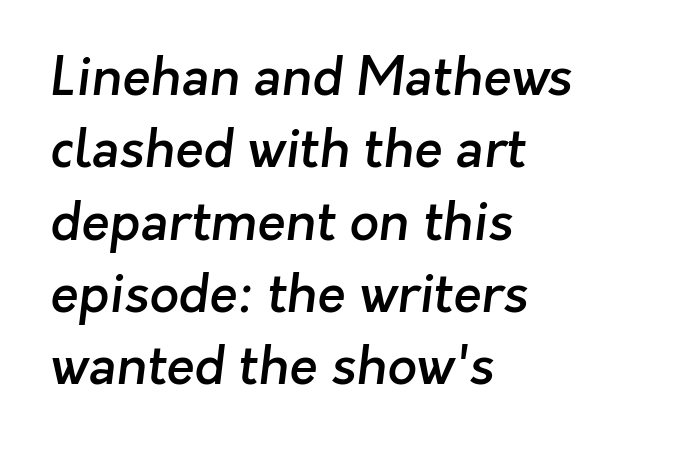
Unlike a traditional serif, this face leaves its strokes unadorned. Visually the block forms a straight wall on the left and a jagged coastline on the right. Is the letter spacing exaggerated? No — it looks like the ordinary default. Think of a printed novel: that variable character pitch is what you see here. The leading is moderate, giving the passage an even texture.
